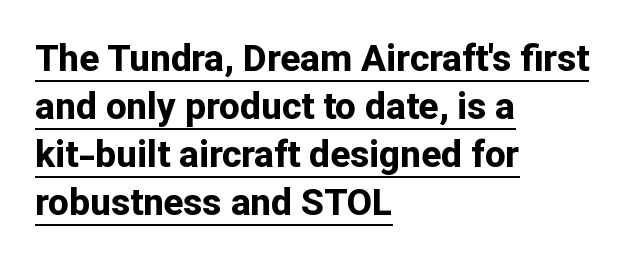
The image shows 37 px bold sans-serif type, upright; set left-aligned, normal line spacing (1.3x), normal letter spacing, underlined; low stroke contrast and a medium x-height.
